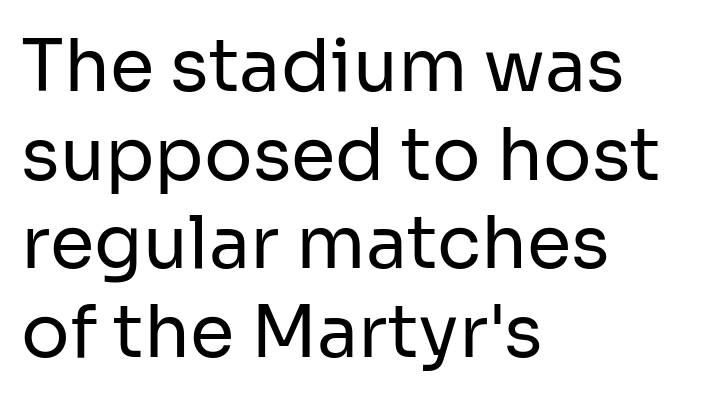
The image shows 72 px regular-weight sans-serif type, upright; set left-aligned, line spacing 1.23x, normal letter spacing, not underlined; low stroke contrast and a medium x-height.
